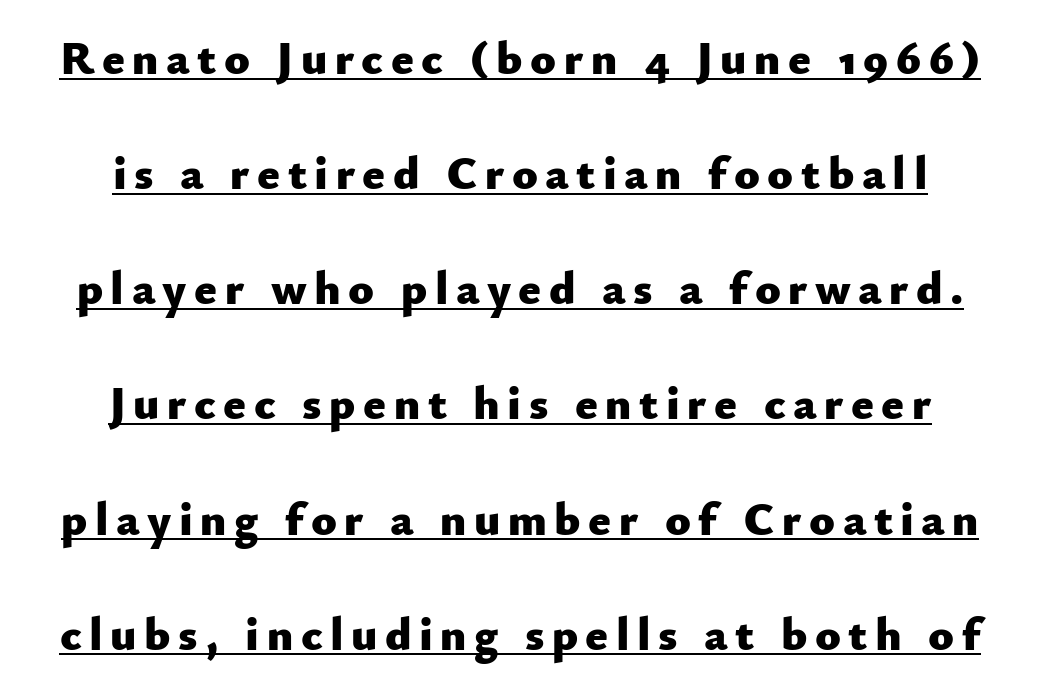
The image shows 47 px heavy sans-serif type, upright; set centered, loose line spacing (2.45x), underlined; low stroke contrast and a small x-height.
